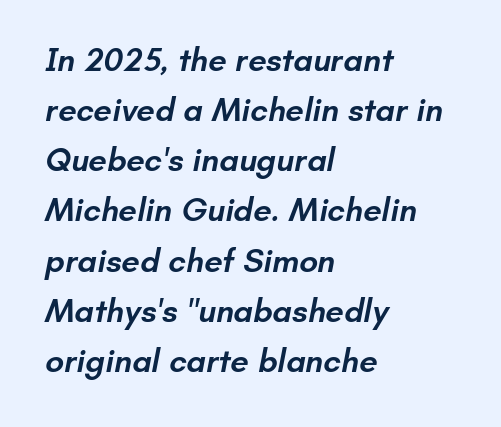
Q: Is the text bold? A: Semi-bold.
Q: Is the typeface a serif or a sans-serif typeface? A: Sans-serif.
Q: Is the text underlined? A: No.
Q: How is the paragraph aligned? A: Left-aligned.
Q: Is the spacing between letters normal or unusually wide? A: Normal.
Q: Is the spacing between lines tight, normal or loose? A: Normal.
Q: Width (condensed, normal, or wide)? A: Normal.
Q: Stroke contrast? A: Low.
Q: x-height? A: Small.
Q: Monospaced? A: No.
